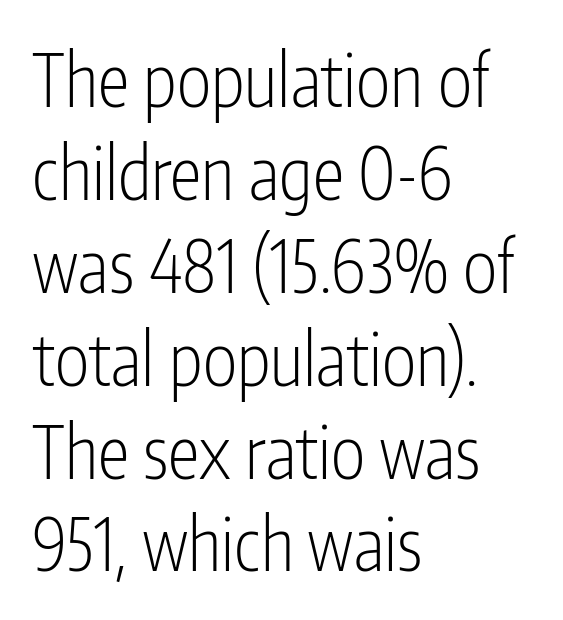
This is roman type, the default non-slanted kind. Reading down the block, your eye returns to a fixed left position each line. The face used here is proportionally spaced, like ordinary book or web type. Grotesque or geometric, the face here clearly has no serifs. A bare baseline throughout the passage. Weight class: somewhere from thin through regular.
